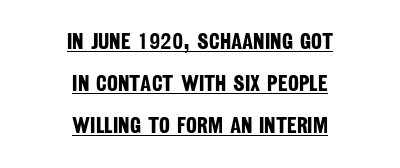
Teacher's note: observe the equal gaps on both sides — that is centered alignment. Thick stems and heavy bowls — unmistakably bold. How are the letters spaced? Ordinarily, with no added tracking. The face used here appears with an underline applied.
